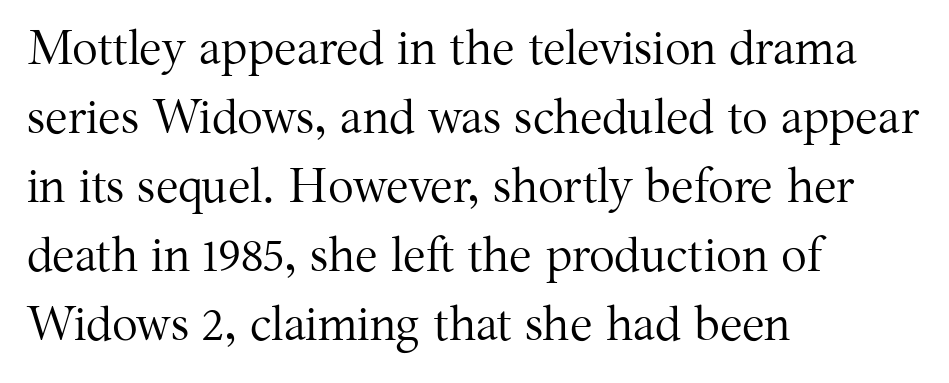
The image shows 48 px regular-weight serif type, upright; set left-aligned, normal line spacing (1.44x), normal letter spacing, not underlined; medium stroke contrast and a medium x-height.
